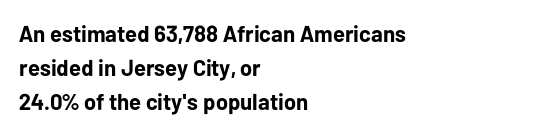
{"italic": "no", "bold": "yes", "underline": "no", "align": "left", "line_spacing": "normal", "line_spacing_ratio": 1.47, "letter_spacing": "normal", "letter_spacing_em": 0.0, "glyph_px": 23}
